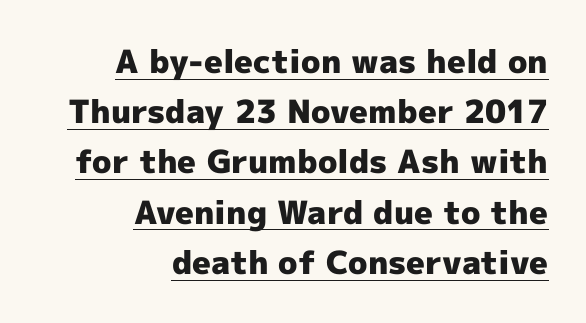
The image shows 32 px heavy sans-serif type, upright; set right-aligned, normal line spacing (1.57x), normal letter spacing, underlined; a medium x-height.
